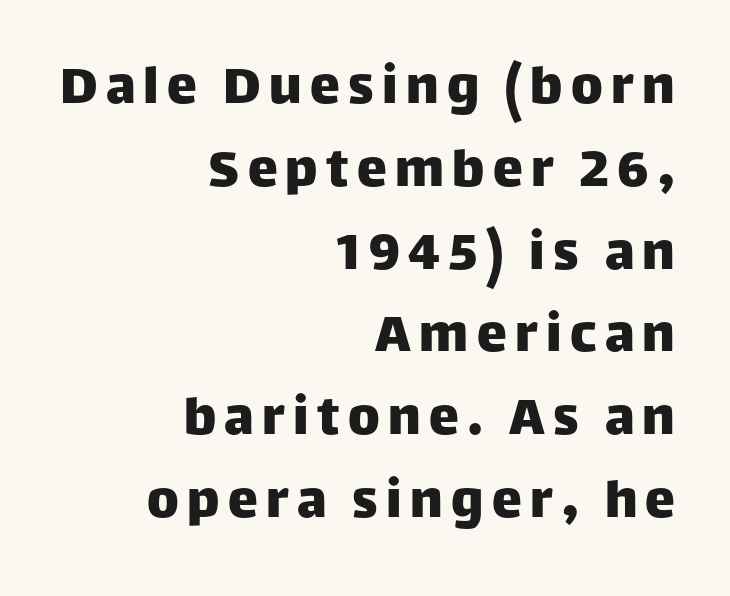
Q: Is the text italic (slanted)? A: No, it is upright.
Q: Is the typeface a serif or a sans-serif typeface? A: Sans-serif.
Q: Is the text underlined? A: No.
Q: How is the paragraph aligned? A: Right-aligned.
Q: Is the spacing between lines tight, normal or loose? A: Normal.
Q: Width (condensed, normal, or wide)? A: Normal.
Q: Stroke contrast? A: Low.
Q: x-height? A: Large.
Q: Monospaced? A: No.
